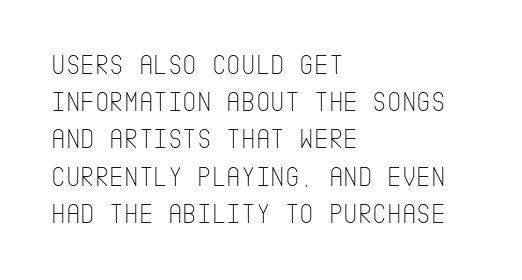
These lines stack with their left ends in a neat column. If you drew a line through each stem, it would be perfectly vertical. Words float on clear page, feet unadorned. This rendering employs a face without finishing strokes, i.e., a sans-serif. The designer left line spacing at the default.
